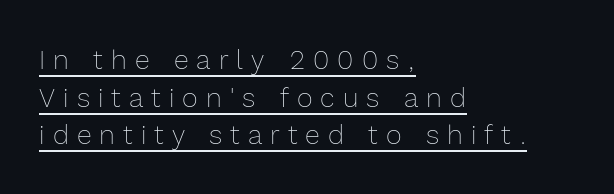
The image shows 27 px text type, upright; set left-aligned, normal line spacing (1.39x), unusually wide letter spacing (+0.3 em), underlined.
